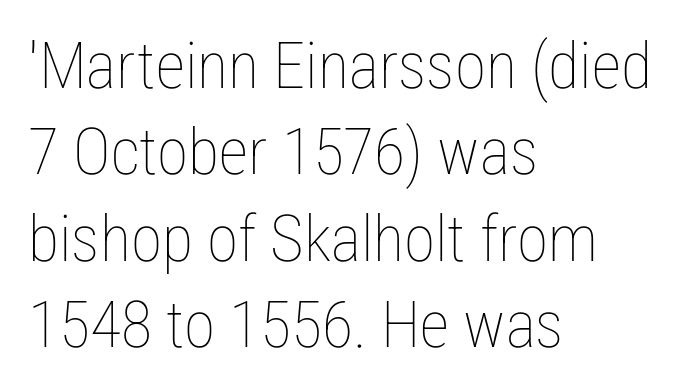
{"italic": "no", "bold": "no", "weight": "thin", "width": "condensed", "stroke_contrast": "low", "x_height": "medium", "monospaced": "no", "underline": "no", "align": "left", "line_spacing": "normal", "line_spacing_ratio": 1.35, "letter_spacing": "normal", "letter_spacing_em": 0.0, "glyph_px": 64}
